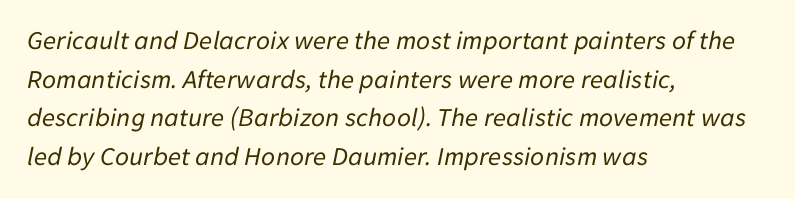
The image shows 27 px text type, italic (leaning right); set left-aligned, normal line spacing (1.43x), normal letter spacing, not underlined.
